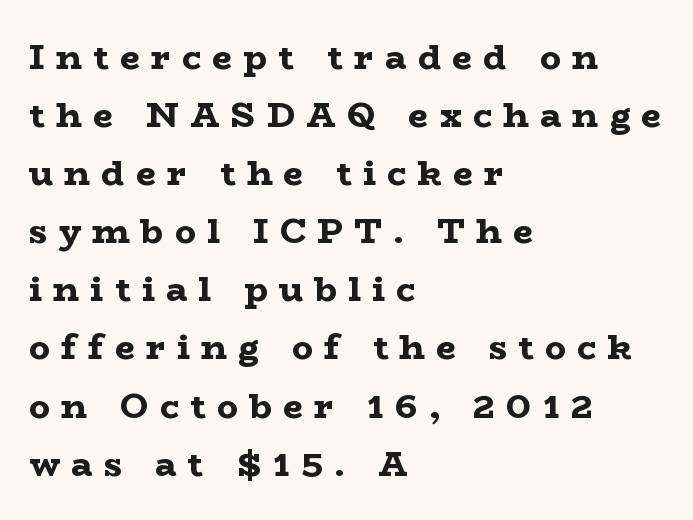
The image shows 35 px bold, wide serif type, upright; set left-aligned, normal line spacing (1.66x), unusually wide letter spacing (+0.32 em), not underlined; low stroke contrast and a medium x-height.
